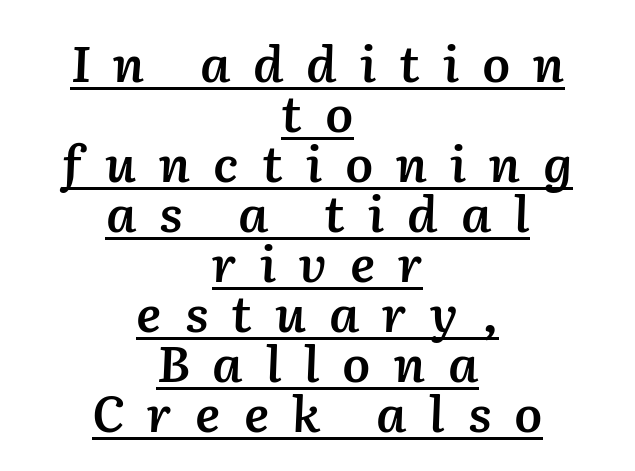
The image shows 50 px semibold type, italic (leaning right); set centered, tight line spacing (1.0x), unusually wide letter spacing (+0.46 em), underlined; medium stroke contrast and a medium x-height.
